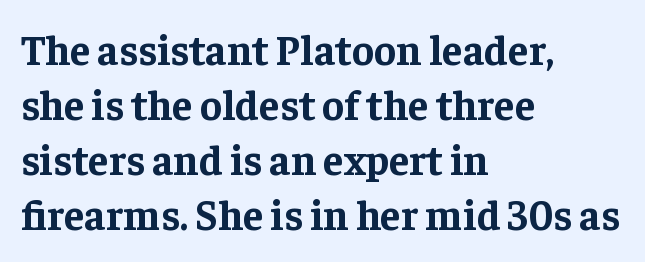
Q: Is the text bold? A: Yes.
Q: Is the text italic (slanted)? A: No, it is upright.
Q: Is the typeface a serif or a sans-serif typeface? A: Serif.
Q: Is the text underlined? A: No.
Q: How is the paragraph aligned? A: Left-aligned.
Q: Is the spacing between letters normal or unusually wide? A: Normal.
Q: Is the spacing between lines tight, normal or loose? A: Normal.
Q: Width (condensed, normal, or wide)? A: Normal.
Q: Stroke contrast? A: Low.
Q: x-height? A: Medium.
Q: Monospaced? A: No.
